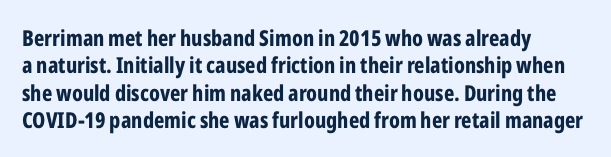
Chunky letters — that's bold for sure. Caption: standard tracking, unaltered. Descenders are the only things crossing below the line. Typeset ragged right — the left edge is the straight one. The letters stand upright; this is a roman face.
